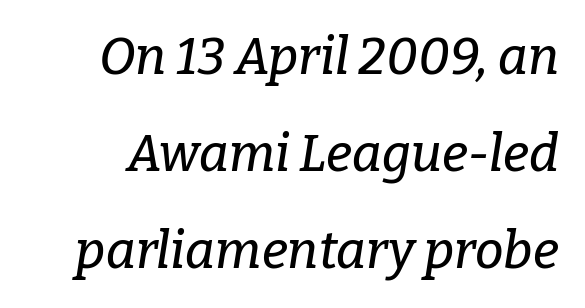
{"serif": "yes", "italic": "yes", "lean": "right", "slant_degrees": 9, "width": "normal", "stroke_contrast": "low", "x_height": "medium", "monospaced": "no", "underline": "no", "line_spacing": "loose", "line_spacing_ratio": 1.9, "letter_spacing": "normal", "letter_spacing_em": 0.0, "glyph_px": 51}
